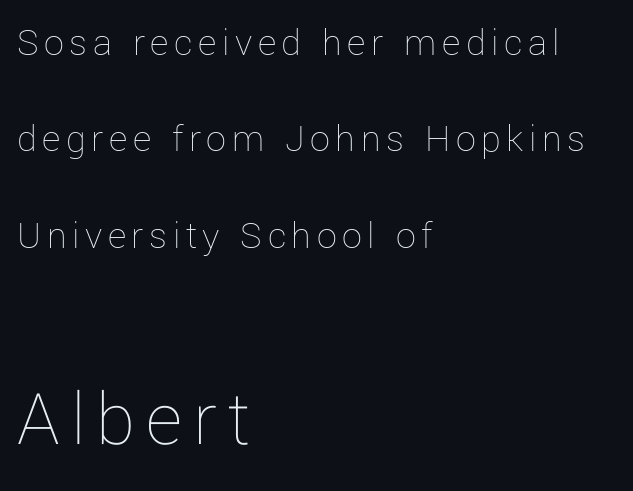
The baseline area is clear. Looks like regular typesetting: each glyph gets only the width it needs. The face looks like a standard text weight, possibly lighter. The line-height multiplier appears high, well above default. The lettering holds an erect, upright posture throughout. The ragged edge is on the right, which tells us the setting is flush left.
